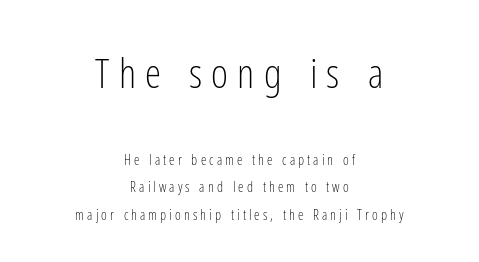
Typeset on center — no edge is straight. Here the designer chose a conventional face with non-uniform glyph widths. Two sizes are in play, and the larger belongs to the first block. Posture: straight, roman, zero tilt.
